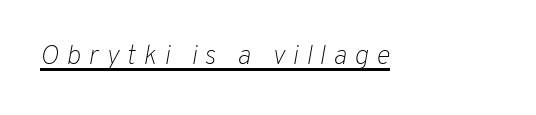
{"italic": "yes", "lean": "right", "slant_degrees": 10, "bold": "no", "underline": "yes", "letter_spacing": "wide", "letter_spacing_em": 0.28, "glyph_px": 27}
